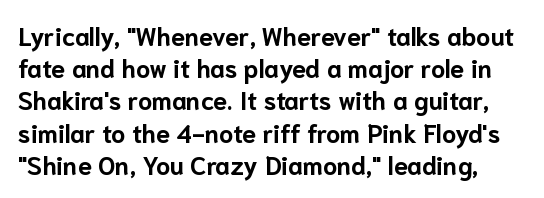
Q: Is the text bold? A: Yes.
Q: Is the text italic (slanted)? A: No, it is upright.
Q: Is the text underlined? A: No.
Q: Is the spacing between letters normal or unusually wide? A: Normal.
Q: Is the spacing between lines tight, normal or loose? A: Normal.
